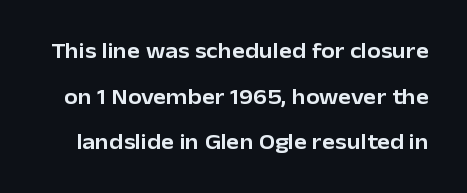
Q: Is the text italic (slanted)? A: No, it is upright.
Q: Is the text underlined? A: No.
Q: Is the spacing between letters normal or unusually wide? A: Normal.
Q: Is the spacing between lines tight, normal or loose? A: Loose.
